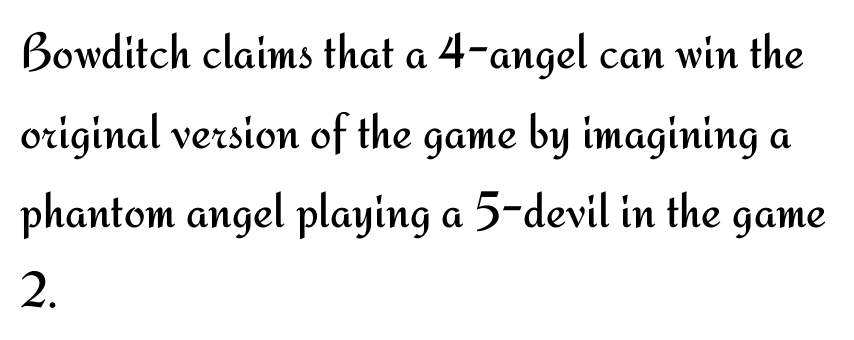
{"serif": "no", "italic": "no", "bold": "no", "weight": "regular", "width": "normal", "stroke_contrast": "medium", "x_height": "small", "monospaced": "no", "underline": "no", "align": "left", "line_spacing": "normal", "line_spacing_ratio": 1.56, "letter_spacing": "normal", "letter_spacing_em": 0.0, "glyph_px": 51}
